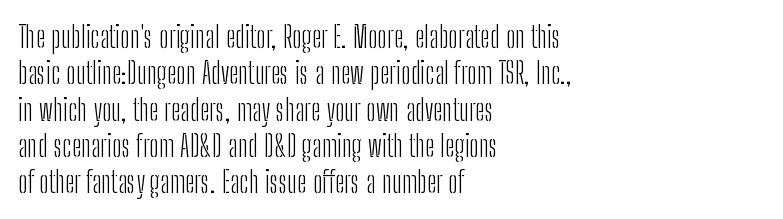
{"serif": "no", "italic": "no", "bold": "no", "weight": "light", "width": "condensed", "stroke_contrast": "low", "x_height": "medium", "monospaced": "no", "underline": "no", "align": "left", "line_spacing_ratio": 1.21, "letter_spacing": "normal", "letter_spacing_em": 0.0, "glyph_px": 30}
